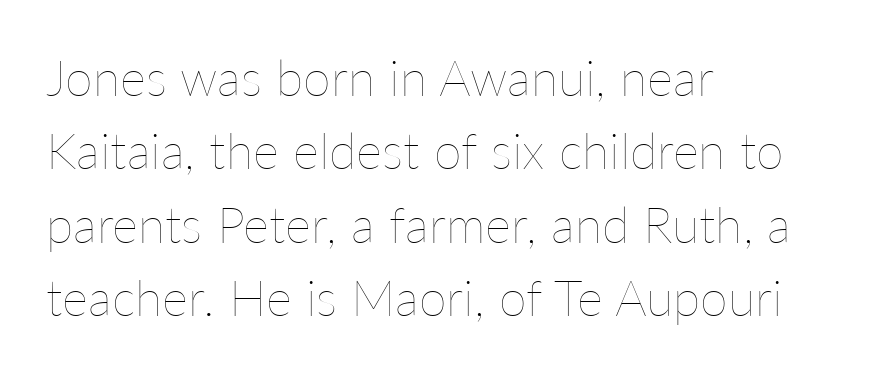
Q: Is the text bold? A: No.
Q: Is the text italic (slanted)? A: No, it is upright.
Q: Is the text underlined? A: No.
Q: How is the paragraph aligned? A: Left-aligned.
Q: Is the spacing between letters normal or unusually wide? A: Normal.
Q: Is the spacing between lines tight, normal or loose? A: Normal.
Q: Width (condensed, normal, or wide)? A: Normal.
Q: Stroke contrast? A: Low.
Q: x-height? A: Medium.
Q: Monospaced? A: No.
